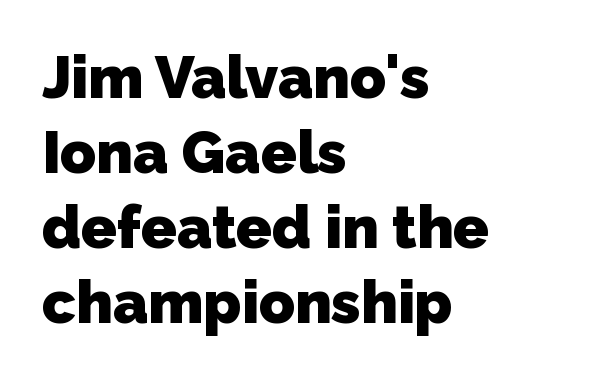
The image shows 59 px heavy sans-serif type; set left-aligned, normal line spacing (1.27x), normal letter spacing, not underlined; low stroke contrast and a medium x-height.
